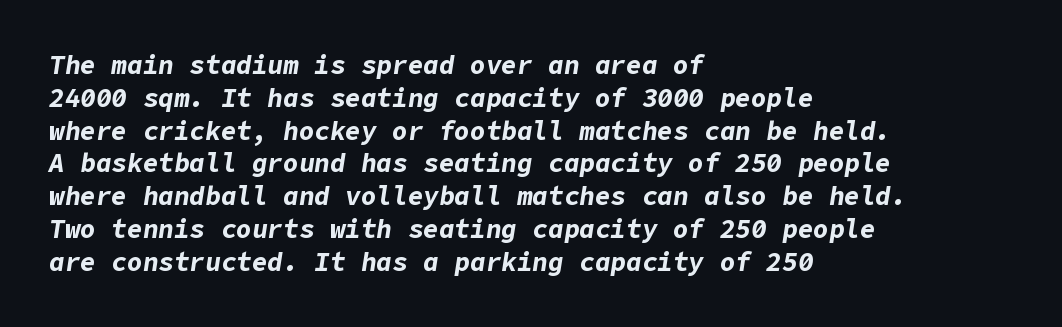
{"italic": "yes", "lean": "right", "slant_degrees": 9, "bold": "yes", "underline": "no", "align": "left", "line_spacing": "normal", "line_spacing_ratio": 1.26, "letter_spacing": "normal", "letter_spacing_em": 0.0, "glyph_px": 26}
